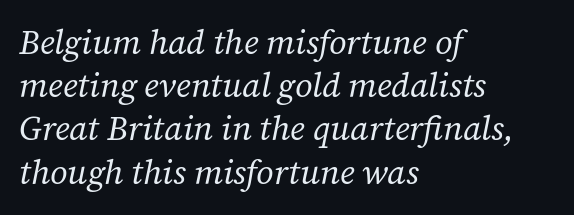
The image shows 34 px regular-weight serif type, italic (leaning right); set left-aligned, normal line spacing (1.27x), normal letter spacing, not underlined; low stroke contrast and a medium x-height.
